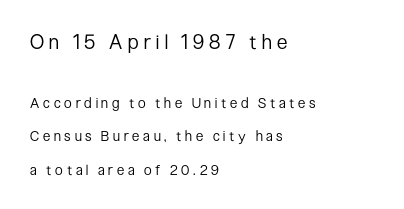
The image shows 20 px text type, upright; set left-aligned, loose line spacing (2.39x), unusually wide letter spacing (+0.27 em), not underlined; the first (top) block is 1.43x larger.
